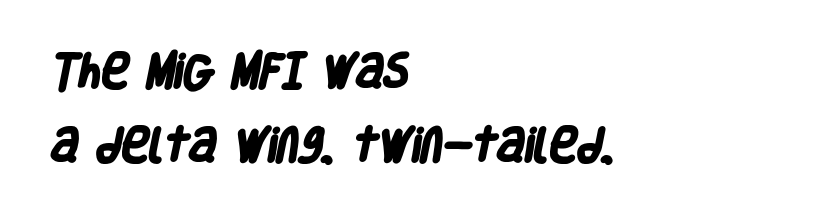
A typesetter would call this proportional, since set widths differ per character. What stands out about the letter spacing? Nothing — it is the standard amount. You can tell from the bare stems that sans-serif type was used. Words float on clear page, feet unadorned.
